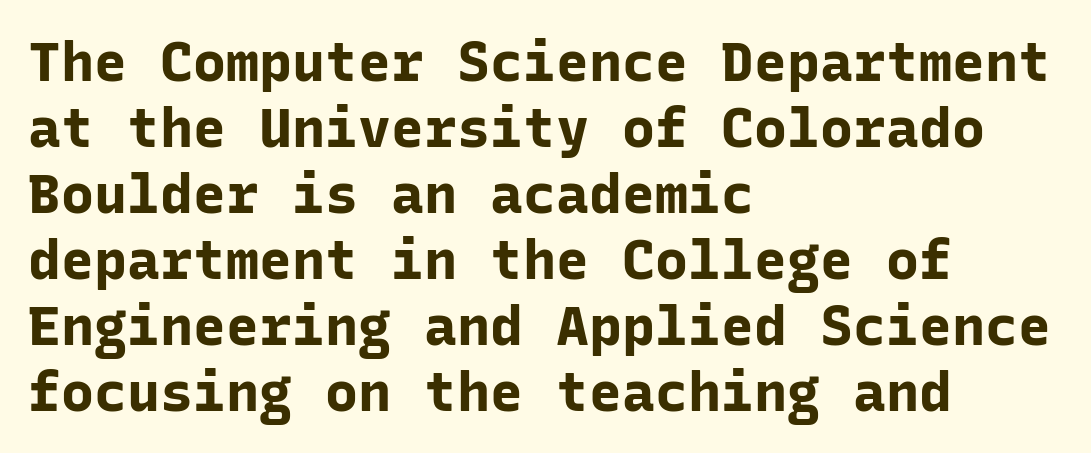
Q: Is the text bold? A: Yes.
Q: Is the text italic (slanted)? A: No, it is upright.
Q: Is the typeface a serif or a sans-serif typeface? A: Sans-serif.
Q: Is the text underlined? A: No.
Q: How is the paragraph aligned? A: Left-aligned.
Q: Is the spacing between letters normal or unusually wide? A: Normal.
Q: Width (condensed, normal, or wide)? A: Normal.
Q: Stroke contrast? A: Low.
Q: x-height? A: Medium.
Q: Monospaced? A: Yes.
